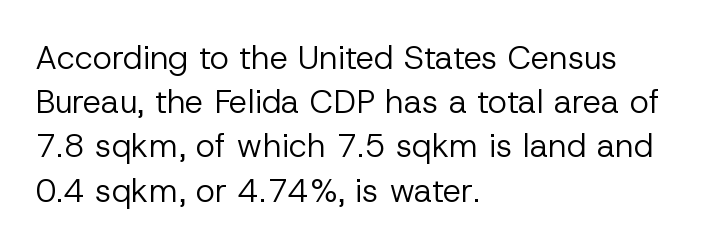
Q: Is the text bold? A: No.
Q: Is the text italic (slanted)? A: No, it is upright.
Q: Is the typeface a serif or a sans-serif typeface? A: Sans-serif.
Q: Is the text underlined? A: No.
Q: How is the paragraph aligned? A: Left-aligned.
Q: Is the spacing between letters normal or unusually wide? A: Normal.
Q: Is the spacing between lines tight, normal or loose? A: Normal.
Q: Width (condensed, normal, or wide)? A: Normal.
Q: Stroke contrast? A: Low.
Q: x-height? A: Medium.
Q: Monospaced? A: No.
